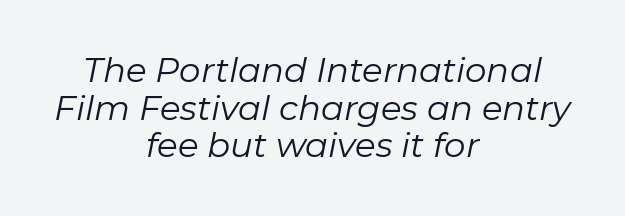
The image shows 34 px regular-weight type, italic (leaning right); set centered, tight line spacing (1.11x), normal letter spacing, not underlined; low stroke contrast and a medium x-height.
